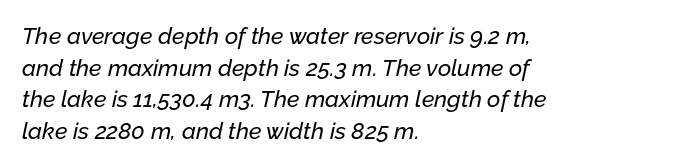
Q: Is the text italic (slanted)? A: Yes, it leans right by about 12 degrees.
Q: Is the text underlined? A: No.
Q: How is the paragraph aligned? A: Left-aligned.
Q: Is the spacing between letters normal or unusually wide? A: Normal.
Q: Is the spacing between lines tight, normal or loose? A: Normal.
